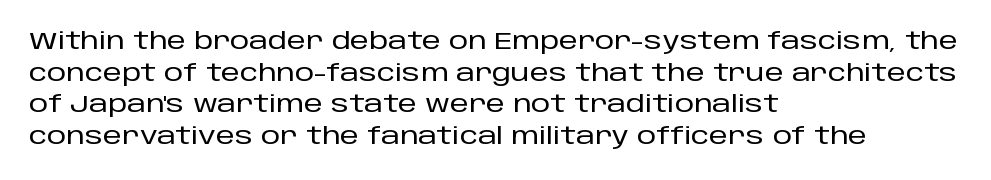
Q: Is the text italic (slanted)? A: No, it is upright.
Q: Is the text underlined? A: No.
Q: How is the paragraph aligned? A: Left-aligned.
Q: Is the spacing between letters normal or unusually wide? A: Normal.
Q: Is the spacing between lines tight, normal or loose? A: Normal.
